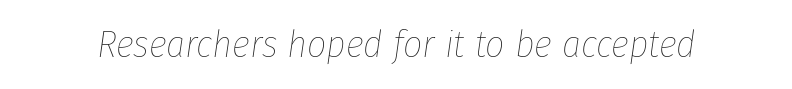
The image shows 38 px thin, condensed type, italic (leaning right); set normal letter spacing, not underlined; low stroke contrast and a medium x-height.
